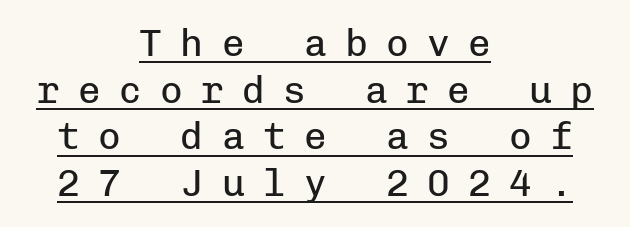
The typography opts for an upright posture over an oblique one. Compared with undecorated copy, this sample adds a rule below the words. Substantial extra tracking has been applied to these lines. Grotesque or geometric, the face here clearly has no serifs.
